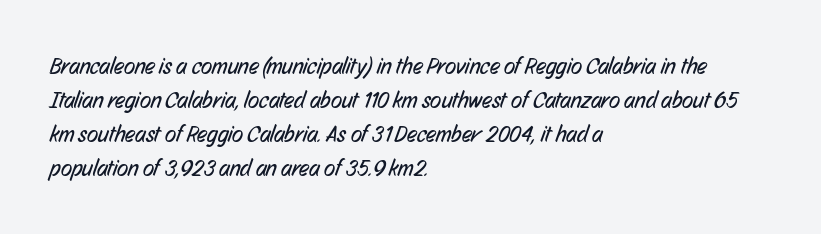
{"bold": "no", "underline": "no", "align": "left", "line_spacing": "normal", "line_spacing_ratio": 1.48, "letter_spacing": "normal", "letter_spacing_em": 0.0, "glyph_px": 23}
